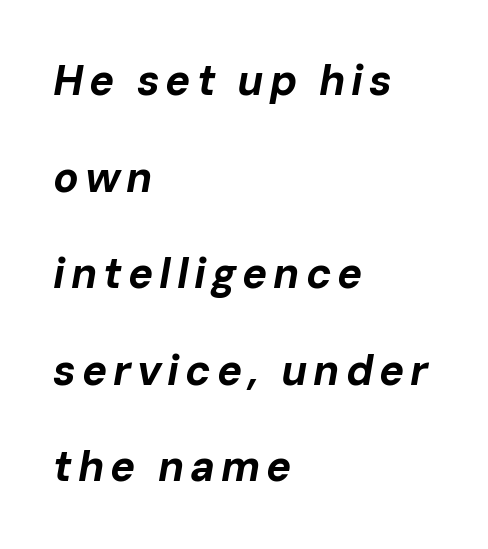
The area under the type is left untouched. This sample is left-justified, so line endings fall wherever the words run out. As a designer I'd log this as weight 700, bold. Proportional: the letters do not fall into vertical columns.
